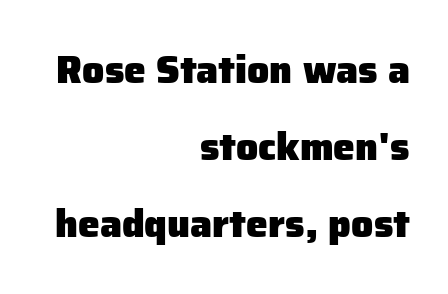
A clean baseline with only descenders dipping below it. Ascenders rise straight up at ninety degrees. The face used here is proportionally spaced, like ordinary book or web type. The tracking reads as untouched default to a designer's eye. Summary of vertical rhythm: relaxed, with wide interline spacing.
